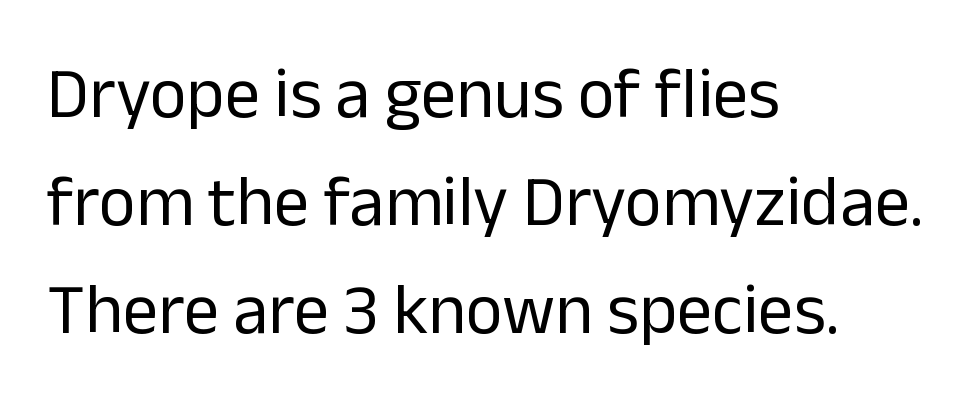
The image shows 71 px regular-weight sans-serif type, upright; set left-aligned, normal line spacing (1.52x), normal letter spacing, not underlined; low stroke contrast and a medium x-height.
